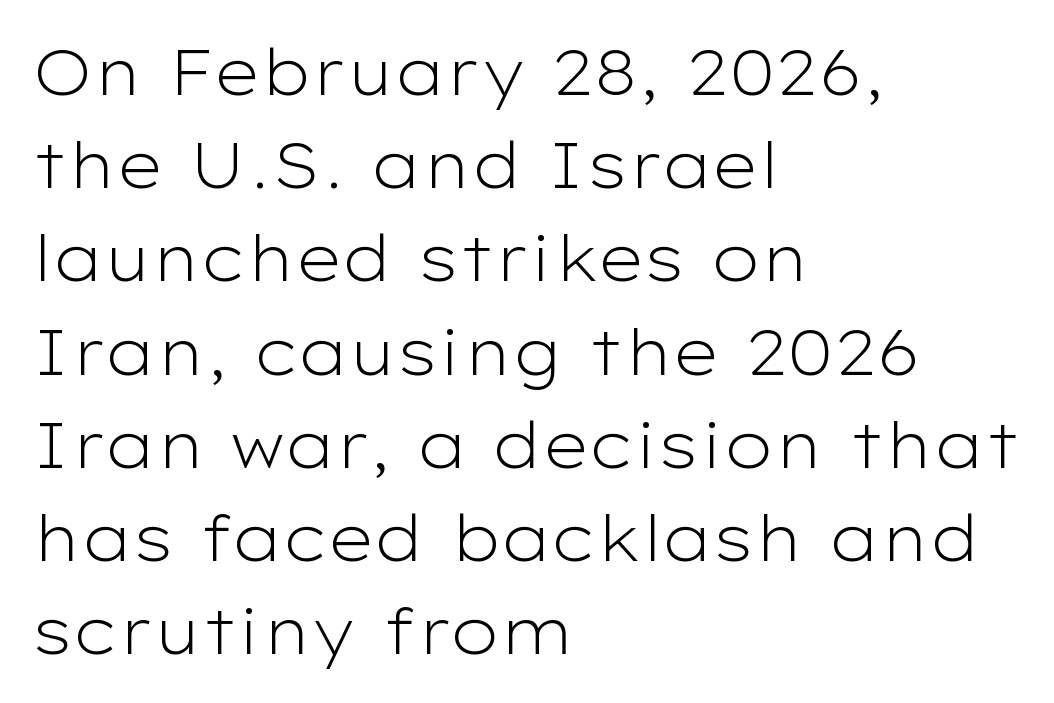
{"serif": "no", "italic": "no", "bold": "no", "weight": "light", "width": "wide", "stroke_contrast": "low", "x_height": "medium", "monospaced": "no", "underline": "no", "align": "left", "line_spacing": "normal", "line_spacing_ratio": 1.48, "letter_spacing": "normal", "letter_spacing_em": 0.0, "glyph_px": 63}
